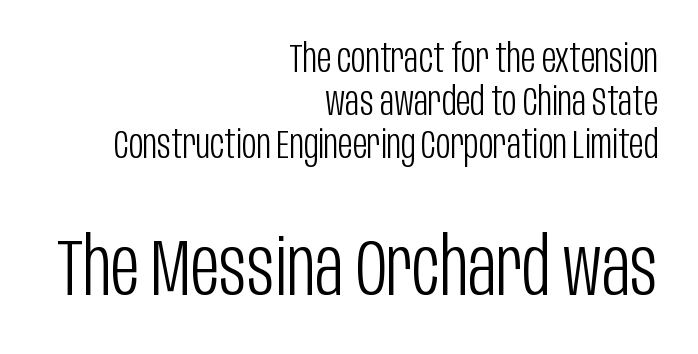
Underline: absent. Note: smaller setting up top, larger setting below. This is roman type, the default non-slanted kind. Does the copy run flush right? Yes — the right margin is perfectly even.
